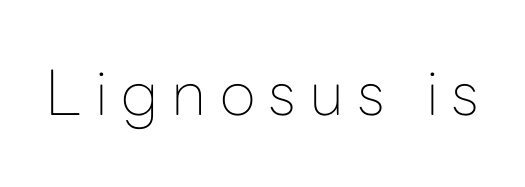
The passage shown is typed in a proportional face where columns would drift. The strokes are not fattened; the text isn't bold. The font family rendered here belongs to the sans-serif group. The gaps between neighbouring characters are conspicuously large. Descenders hang freely into open space.
